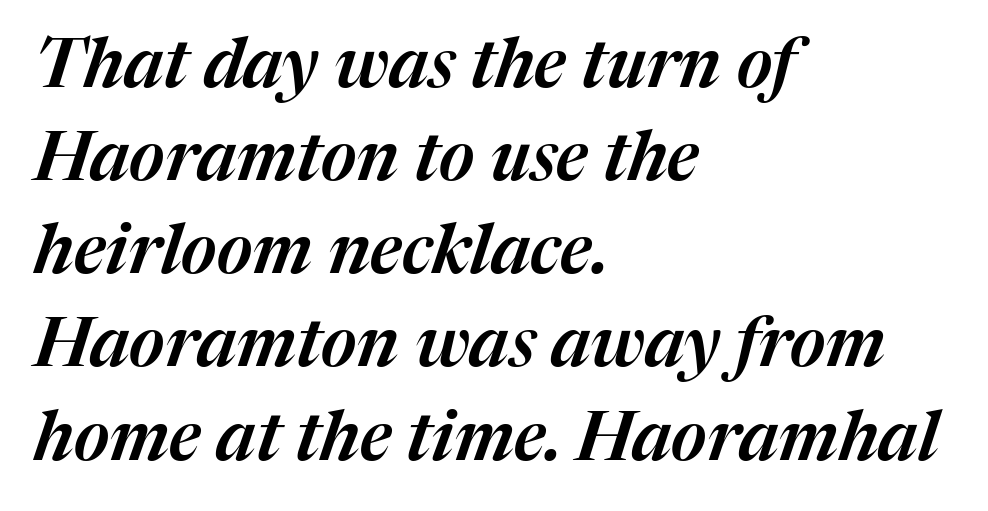
{"italic": "yes", "lean": "right", "slant_degrees": 17, "width": "normal", "stroke_contrast": "medium", "x_height": "medium", "monospaced": "no", "underline": "no", "align": "left", "line_spacing": "normal", "line_spacing_ratio": 1.35, "letter_spacing": "normal", "letter_spacing_em": 0.0, "glyph_px": 69}
